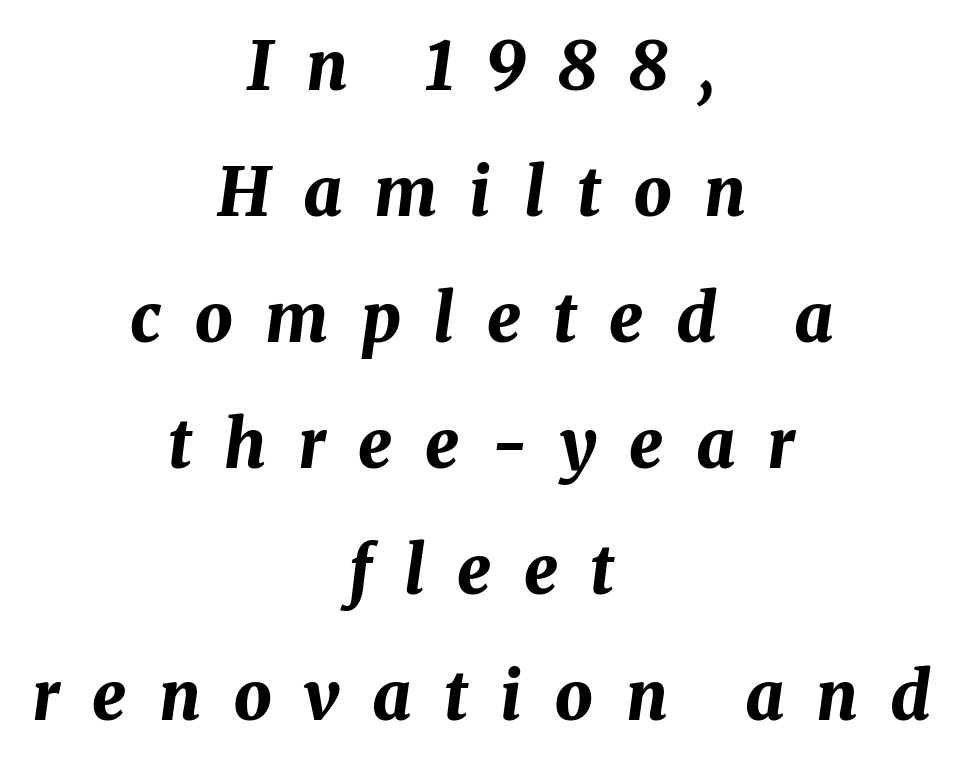
The image shows 67 px bold type, italic (leaning right); set centered, line spacing 1.88x, unusually wide letter spacing (+0.48 em), not underlined; medium stroke contrast and a medium x-height.
